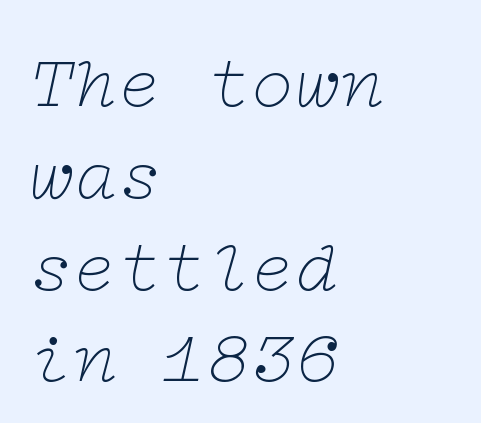
{"serif": "yes", "italic": "yes", "lean": "right", "slant_degrees": 12, "bold": "no", "weight": "thin", "width": "wide", "stroke_contrast": "low", "x_height": "medium", "underline": "no", "align": "left", "line_spacing_ratio": 1.24, "letter_spacing": "normal", "letter_spacing_em": 0.0, "glyph_px": 74}
